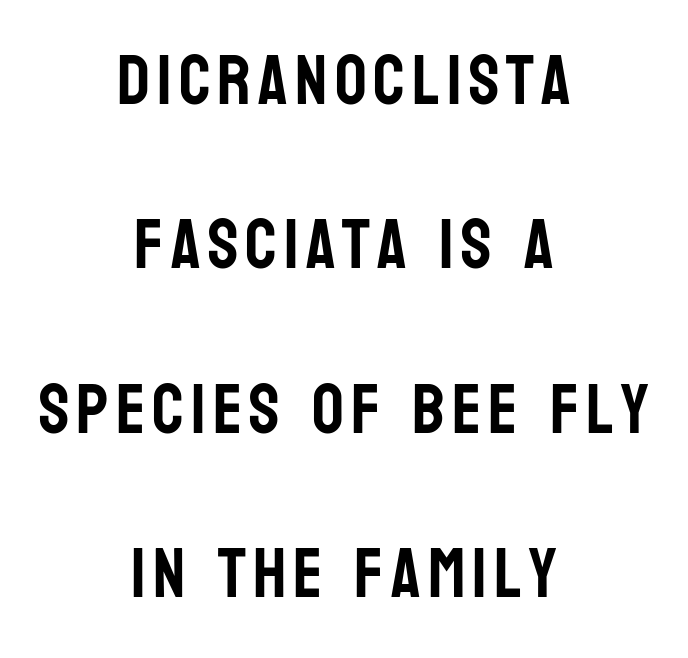
The image shows 70 px condensed sans-serif type, upright; set centered, loose line spacing (2.35x), not underlined; low stroke contrast and a large x-height.
